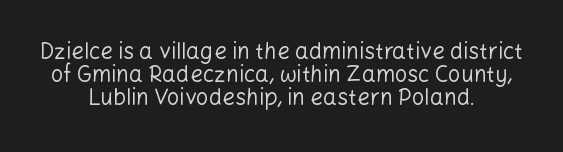
{"italic": "no", "bold": "no", "underline": "no", "align": "center", "line_spacing": "tight", "line_spacing_ratio": 1.05, "letter_spacing": "normal", "letter_spacing_em": 0.0, "glyph_px": 22}
